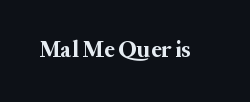
{"italic": "no", "bold": "yes", "underline": "no", "letter_spacing": "normal", "letter_spacing_em": 0.0, "glyph_px": 23}
